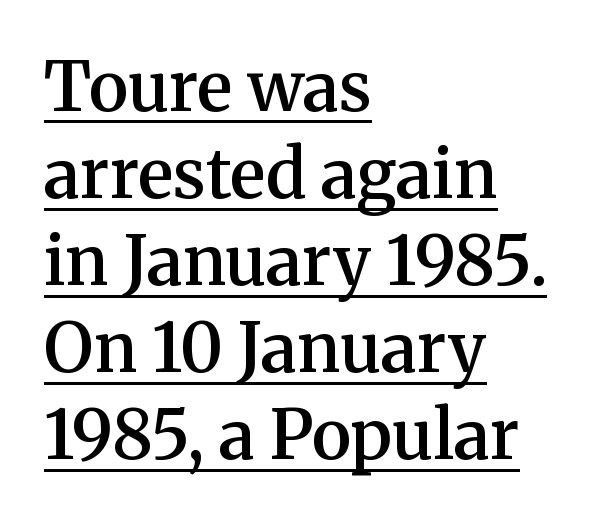
{"serif": "yes", "italic": "no", "bold": "semi", "weight": "semibold", "width": "normal", "stroke_contrast": "medium", "x_height": "medium", "monospaced": "no", "underline": "yes", "align": "left", "line_spacing": "normal", "line_spacing_ratio": 1.28, "letter_spacing": "normal", "letter_spacing_em": 0.0, "glyph_px": 68}
